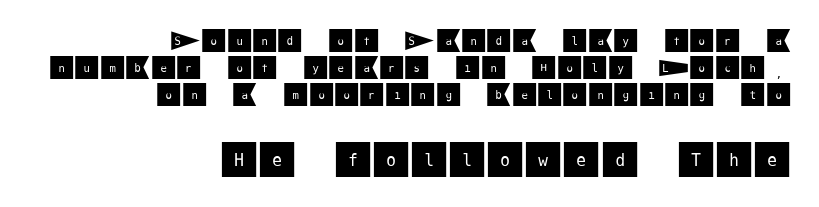
The image shows 39 px sans-serif type, upright; set right-aligned, tight line spacing (1.03x), normal letter spacing, not underlined; the second (bottom) block is 1.5x larger; medium stroke contrast and a large x-height.
